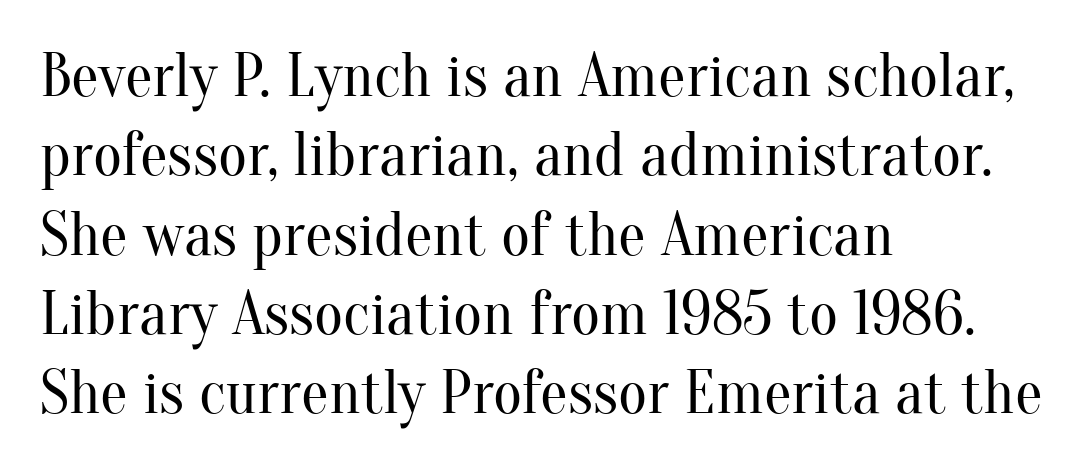
A roman cut, with each character standing at attention. The letters carry serifs — small finishing strokes at the ends of their stems. Clear beneath every line of the passage. Summary of weight: not heavy and not bold. The passage shown is typed in a proportional face where columns would drift.
